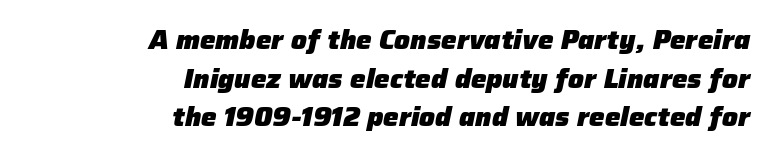
{"italic": "yes", "lean": "right", "slant_degrees": 12, "bold": "yes", "underline": "no", "align": "right", "line_spacing": "normal", "line_spacing_ratio": 1.49, "letter_spacing": "normal", "letter_spacing_em": 0.0, "glyph_px": 26}
